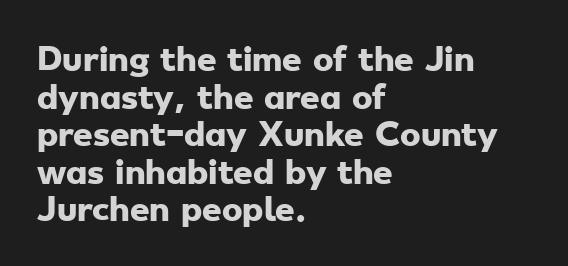
Q: Is the text bold? A: Yes.
Q: Is the typeface a serif or a sans-serif typeface? A: Sans-serif.
Q: Is the text underlined? A: No.
Q: How is the paragraph aligned? A: Left-aligned.
Q: Is the spacing between letters normal or unusually wide? A: Normal.
Q: Width (condensed, normal, or wide)? A: Wide.
Q: Stroke contrast? A: Low.
Q: x-height? A: Small.
Q: Monospaced? A: No.
